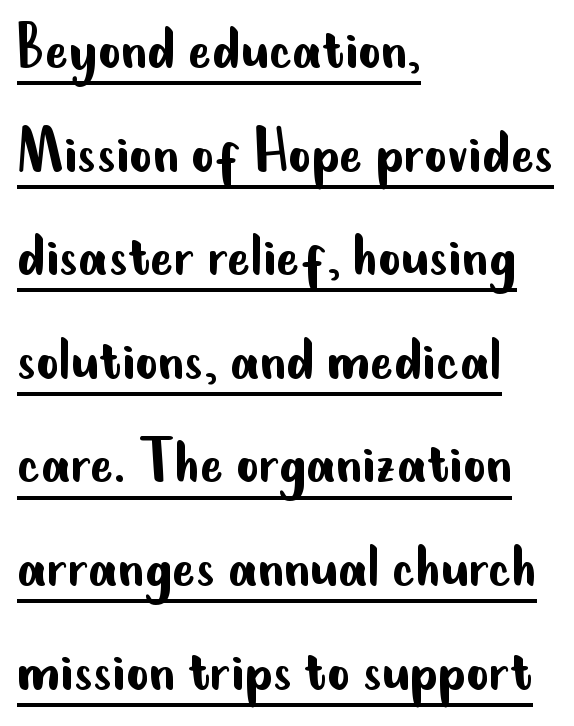
Q: Is the text bold? A: No.
Q: Is the text italic (slanted)? A: No, it is upright.
Q: Is the typeface a serif or a sans-serif typeface? A: Sans-serif.
Q: Is the text underlined? A: Yes.
Q: How is the paragraph aligned? A: Left-aligned.
Q: Is the spacing between letters normal or unusually wide? A: Normal.
Q: Is the spacing between lines tight, normal or loose? A: Normal.
Q: Width (condensed, normal, or wide)? A: Condensed.
Q: Stroke contrast? A: Low.
Q: x-height? A: Small.
Q: Monospaced? A: No.
